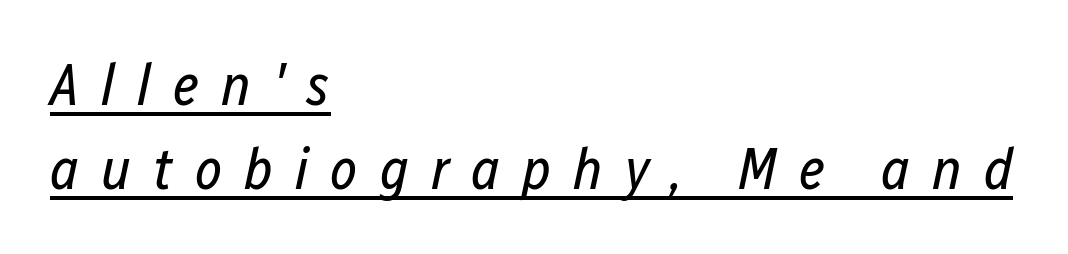
The image shows 58 px regular-weight, condensed type, italic (leaning right); set left-aligned, normal line spacing (1.44x), unusually wide letter spacing (+0.38 em), underlined; low stroke contrast and a medium x-height.
